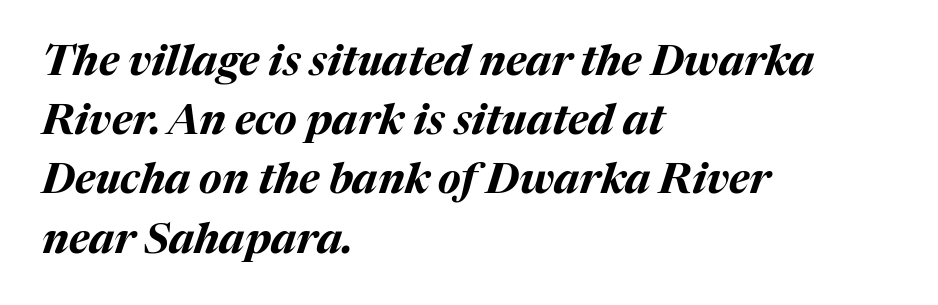
{"italic": "yes", "lean": "right", "slant_degrees": 17, "bold": "yes", "weight": "bold", "width": "normal", "stroke_contrast": "medium", "x_height": "medium", "monospaced": "no", "underline": "no", "align": "left", "line_spacing": "normal", "line_spacing_ratio": 1.41, "letter_spacing": "normal", "letter_spacing_em": 0.0, "glyph_px": 42}
